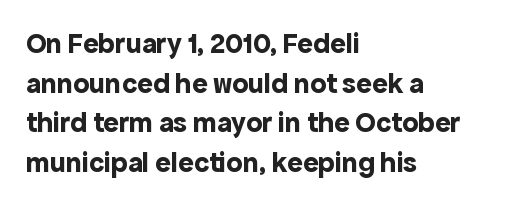
The letters advance in unequal steps, a hallmark of proportional type. Normally led — the rows are evenly, conventionally spaced. Underline: absent. Strong, thick strokes mark this as bold type.
